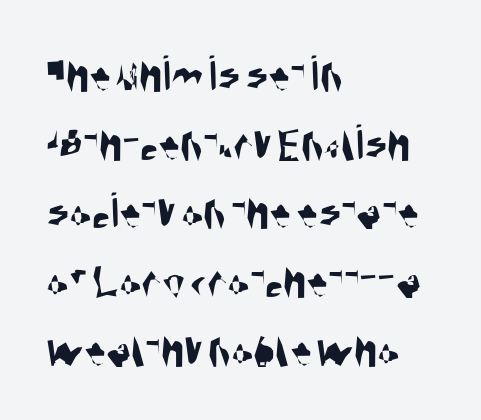
The image shows 52 px condensed sans-serif type; set left-aligned, normal line spacing (1.32x), normal letter spacing, not underlined; medium stroke contrast and a large x-height.
